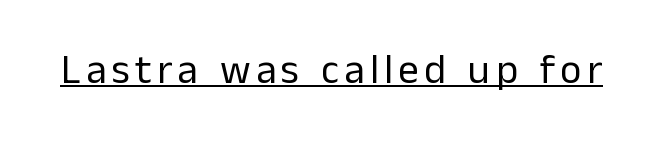
Character widths vary here, with narrow letters taking less room than wide ones. Every character sits straight up, as roman type does. Stems here are at most as thick as an everyday book face. The string is rendered with underlining switched on. Examine the stroke ends and you'll find no serifs.
